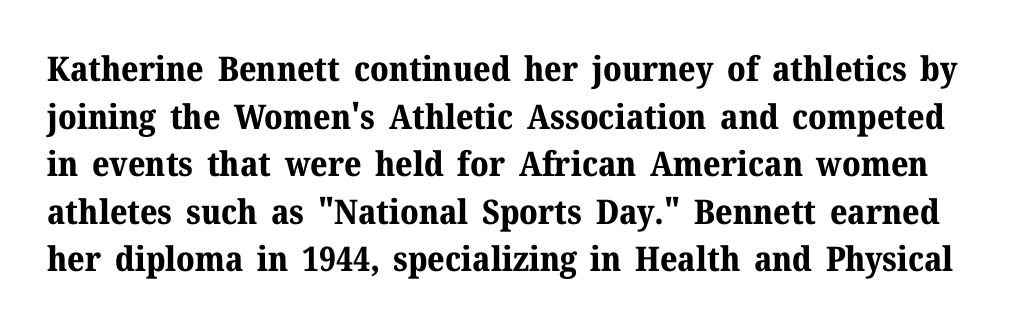
The image shows 34 px bold serif type, upright; set normal line spacing (1.4x), normal letter spacing, not underlined; medium stroke contrast and a medium x-height.
